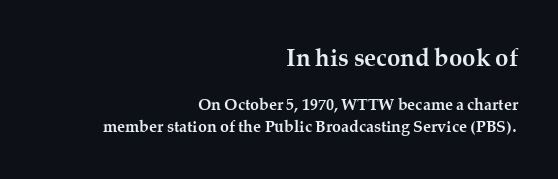
The image shows 24 px bold type, upright; set right-aligned, normal line spacing (1.36x), normal letter spacing, not underlined; the first (top) block is 1.5x larger.
